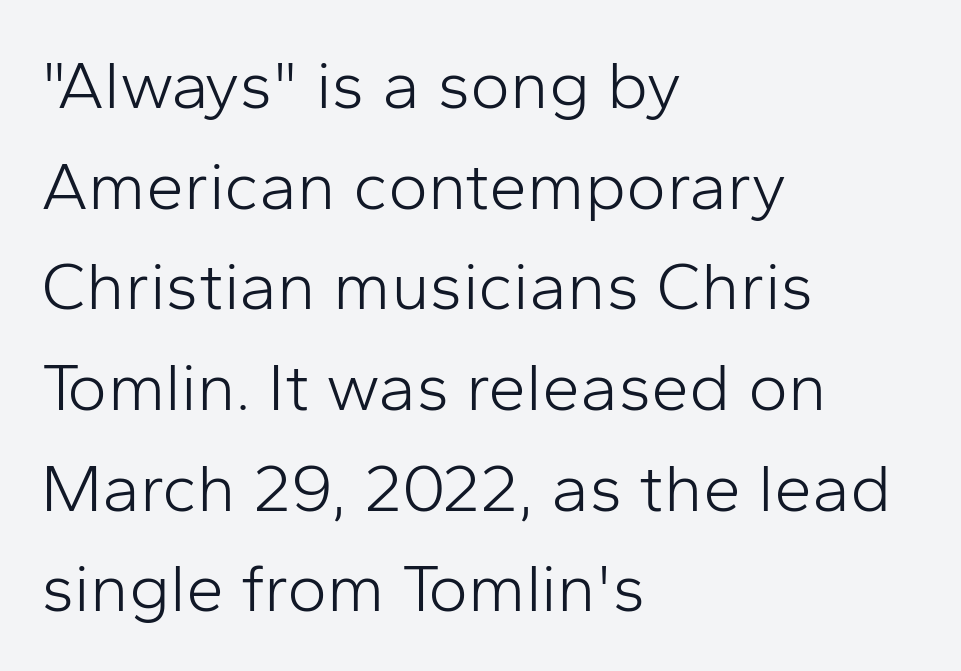
You could not count columns in this text — the font is proportionally spaced. A typesetter would call this zero additional tracking. Unlike italic type, these characters show no tilt at all. Each row of text sits above clean, open space. The passage shown is typeset with a sans-serif family.
